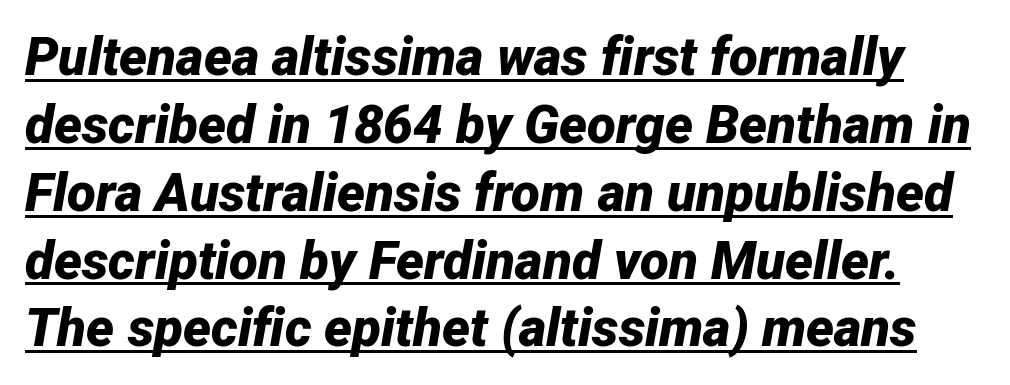
{"italic": "yes", "lean": "right", "slant_degrees": 12, "bold": "yes", "weight": "bold", "width": "normal", "stroke_contrast": "low", "x_height": "medium", "monospaced": "no", "underline": "yes", "line_spacing": "normal", "line_spacing_ratio": 1.28, "letter_spacing": "normal", "letter_spacing_em": 0.0, "glyph_px": 53}
